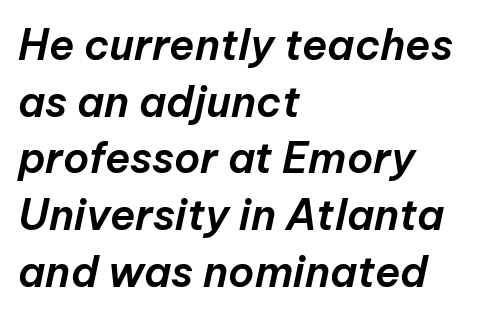
{"italic": "yes", "lean": "right", "slant_degrees": 12, "width": "normal", "stroke_contrast": "low", "x_height": "medium", "monospaced": "no", "underline": "no", "align": "left", "line_spacing": "normal", "line_spacing_ratio": 1.35, "letter_spacing": "normal", "letter_spacing_em": 0.0, "glyph_px": 42}
